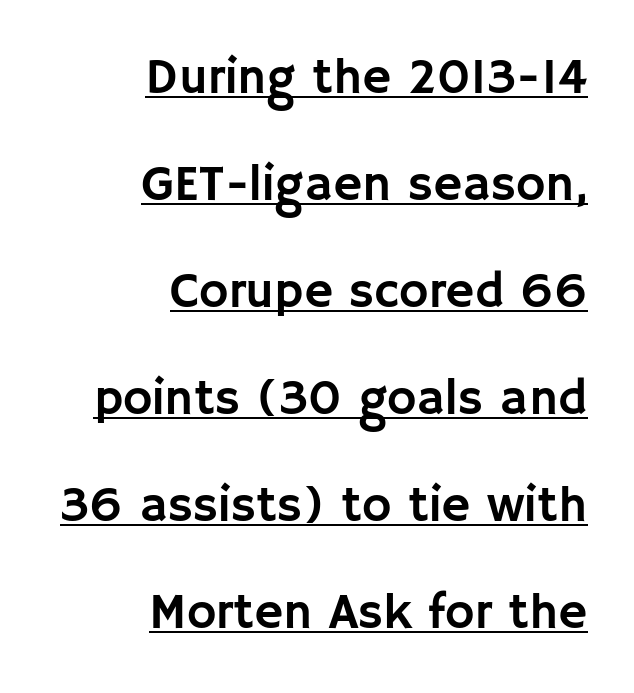
Q: Is the text italic (slanted)? A: No, it is upright.
Q: Is the typeface a serif or a sans-serif typeface? A: Sans-serif.
Q: Is the text underlined? A: Yes.
Q: How is the paragraph aligned? A: Right-aligned.
Q: Is the spacing between letters normal or unusually wide? A: Normal.
Q: Is the spacing between lines tight, normal or loose? A: Loose.
Q: Width (condensed, normal, or wide)? A: Normal.
Q: Stroke contrast? A: Low.
Q: x-height? A: Large.
Q: Monospaced? A: No.
